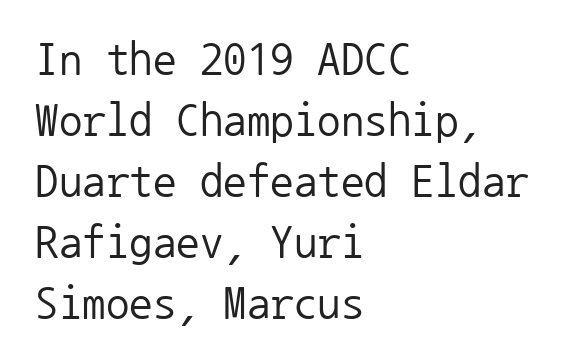
The letters sit at their default tracking, neither squeezed nor spread. Italic: no, the glyphs are upright roman. Whoever set this chose a conventional vertical rhythm. The letters march in equal steps, a hallmark of fixed-pitch type.
